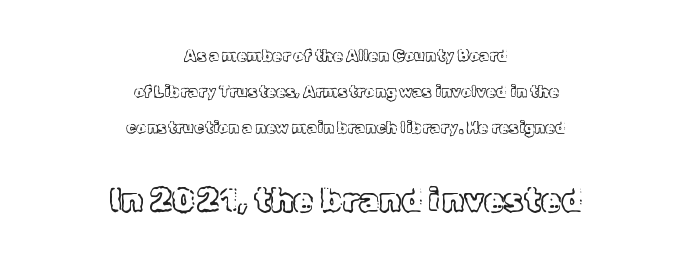
The image shows 33 px text type, upright; set centered, loose line spacing (2.24x), normal letter spacing, not underlined; the second (bottom) block is 2.06x larger; a medium x-height.
